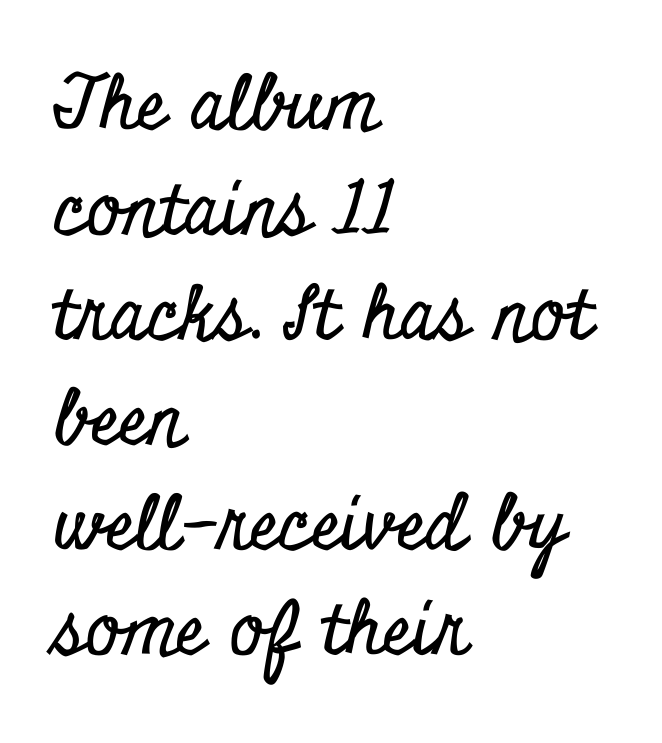
Q: Is the text italic (slanted)? A: Yes.
Q: Is the typeface a serif or a sans-serif typeface? A: Serif.
Q: Is the text underlined? A: No.
Q: How is the paragraph aligned? A: Left-aligned.
Q: Is the spacing between letters normal or unusually wide? A: Normal.
Q: Is the spacing between lines tight, normal or loose? A: Normal.
Q: Width (condensed, normal, or wide)? A: Condensed.
Q: Stroke contrast? A: Low.
Q: x-height? A: Small.
Q: Monospaced? A: No.
